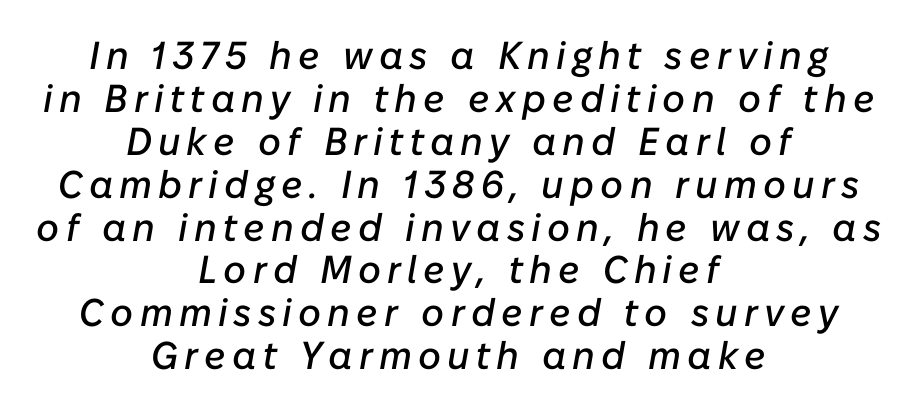
Q: Is the text italic (slanted)? A: Yes, it leans right by about 10 degrees.
Q: Is the text underlined? A: No.
Q: How is the paragraph aligned? A: Centered.
Q: Is the spacing between lines tight, normal or loose? A: Tight.
Q: Width (condensed, normal, or wide)? A: Normal.
Q: Stroke contrast? A: Low.
Q: x-height? A: Medium.
Q: Monospaced? A: No.
